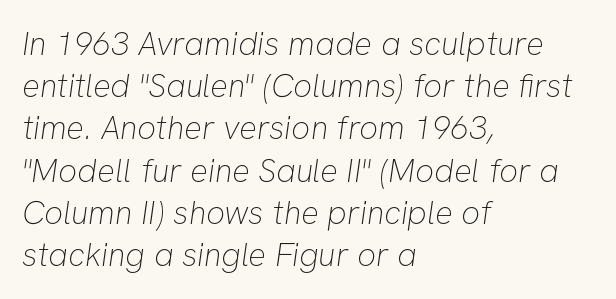
Glyph-to-glyph distance matches everyday printed text. No feet cap the strokes, marking this as sans-serif type. The face used here is proportionally spaced, like ordinary book or web type. On a weight scale, this lands at 450 or below.
